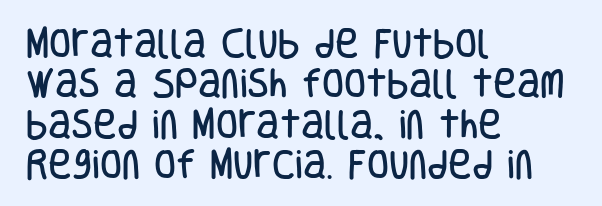
The image shows 32 px condensed sans-serif type, upright; set left-aligned, normal line spacing (1.26x), normal letter spacing, not underlined; low stroke contrast and a large x-height.
